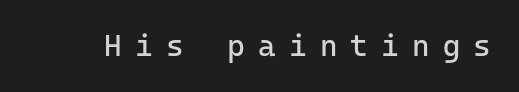
Posture: vertical. The passage shown is not underscored anywhere. Each word looks stretched out because of the extra space between its letters. Weight class: somewhere from thin through regular. The passage shown is typeset with a sans-serif family. Spacing verdict: monospaced, one width for all characters.
